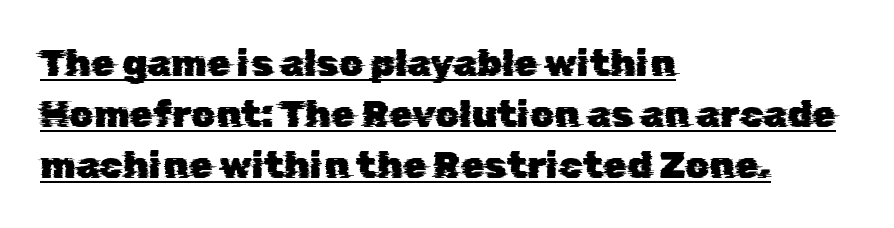
The image shows 38 px sans-serif type; set left-aligned, normal line spacing (1.34x), normal letter spacing, underlined; low stroke contrast and a medium x-height.
